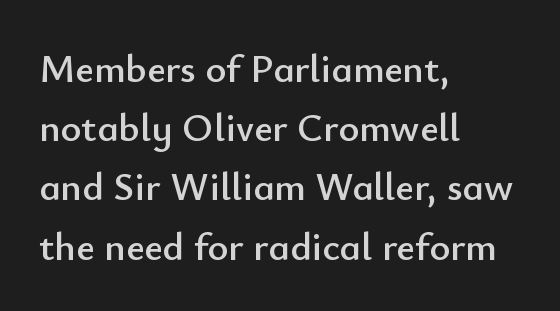
Line beginnings align vertically; line endings do not. What kind of face is this? One without serifs — a sans. Spacing between characters is what you'd get straight out of the box. Just letters on the line, the space beneath them empty. A typesetter would call this proportional, since set widths differ per character.
